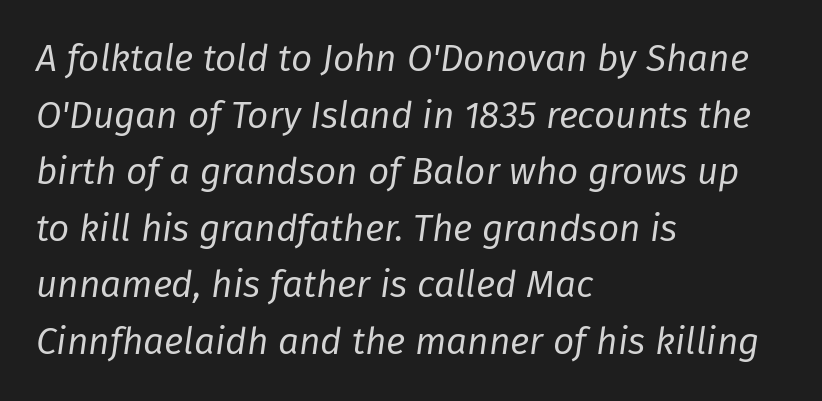
Q: Is the text bold? A: No.
Q: Is the text italic (slanted)? A: Yes, it leans right by about 8 degrees.
Q: Is the text underlined? A: No.
Q: How is the paragraph aligned? A: Left-aligned.
Q: Is the spacing between letters normal or unusually wide? A: Normal.
Q: Is the spacing between lines tight, normal or loose? A: Normal.
Q: Width (condensed, normal, or wide)? A: Normal.
Q: Stroke contrast? A: Low.
Q: x-height? A: Medium.
Q: Monospaced? A: No.
